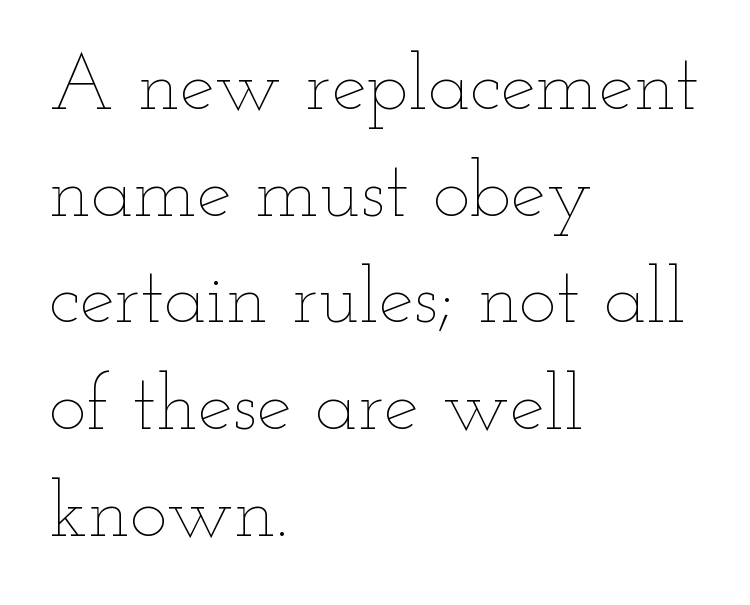
The image shows 79 px thin, wide type, upright; set left-aligned, normal line spacing (1.35x), normal letter spacing, not underlined; low stroke contrast and a small x-height.
